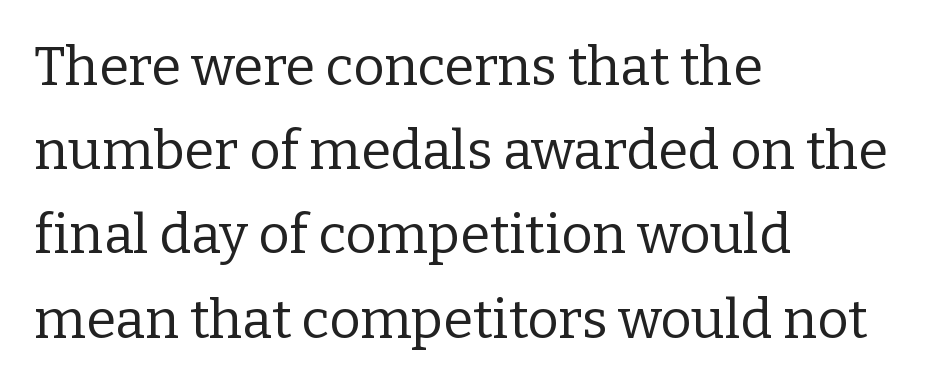
The image shows 54 px regular-weight serif type, upright; set left-aligned, normal line spacing (1.56x), normal letter spacing, not underlined; low stroke contrast and a medium x-height.
